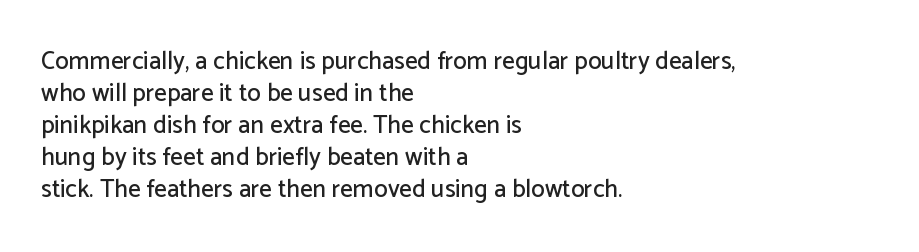
The image shows 25 px text type, upright; set left-aligned, normal line spacing (1.28x), normal letter spacing, not underlined.
